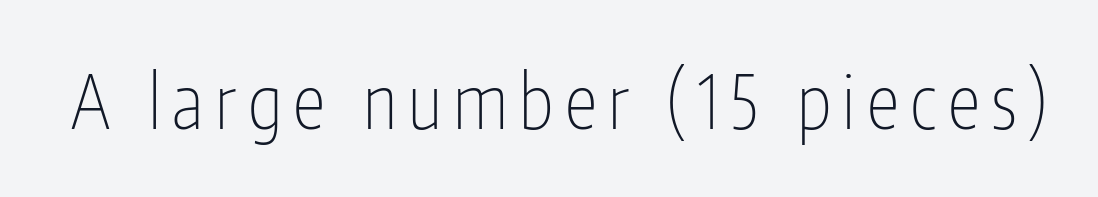
{"serif": "no", "italic": "no", "bold": "no", "weight": "thin", "width": "condensed", "stroke_contrast": "low", "x_height": "medium", "monospaced": "no", "underline": "no", "glyph_px": 75}
